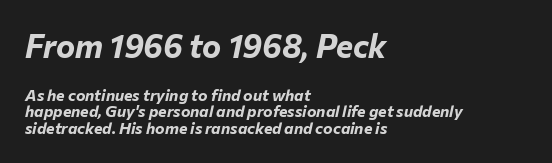
{"italic": "yes", "lean": "right", "slant_degrees": 12, "bold": "yes", "weight": "bold", "width": "normal", "stroke_contrast": "low", "x_height": "medium", "monospaced": "no", "underline": "no", "align": "left", "line_spacing": "tight", "line_spacing_ratio": 1.03, "letter_spacing": "normal", "letter_spacing_em": 0.0, "larger_block": "first", "size_ratio": 2.0, "glyph_px": 32}
